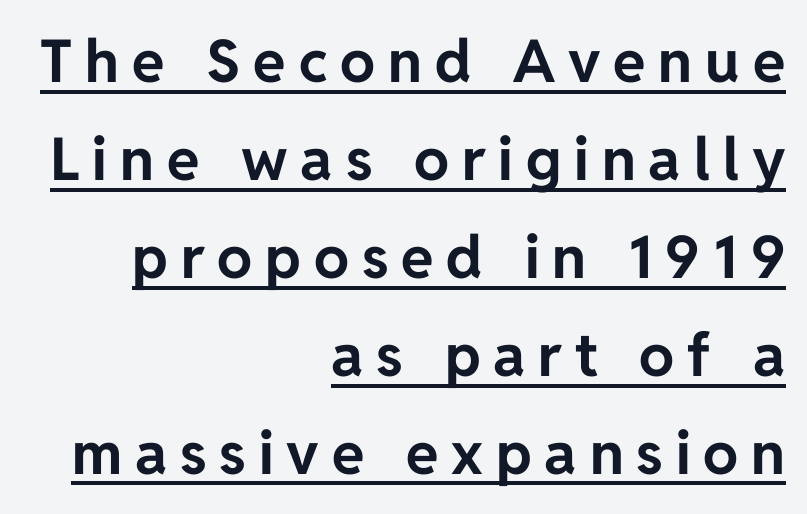
{"serif": "no", "italic": "no", "bold": "yes", "weight": "bold", "width": "normal", "stroke_contrast": "low", "x_height": "medium", "monospaced": "no", "underline": "yes", "align": "right", "line_spacing": "normal", "line_spacing_ratio": 1.66, "letter_spacing": "wide", "letter_spacing_em": 0.22, "glyph_px": 59}
